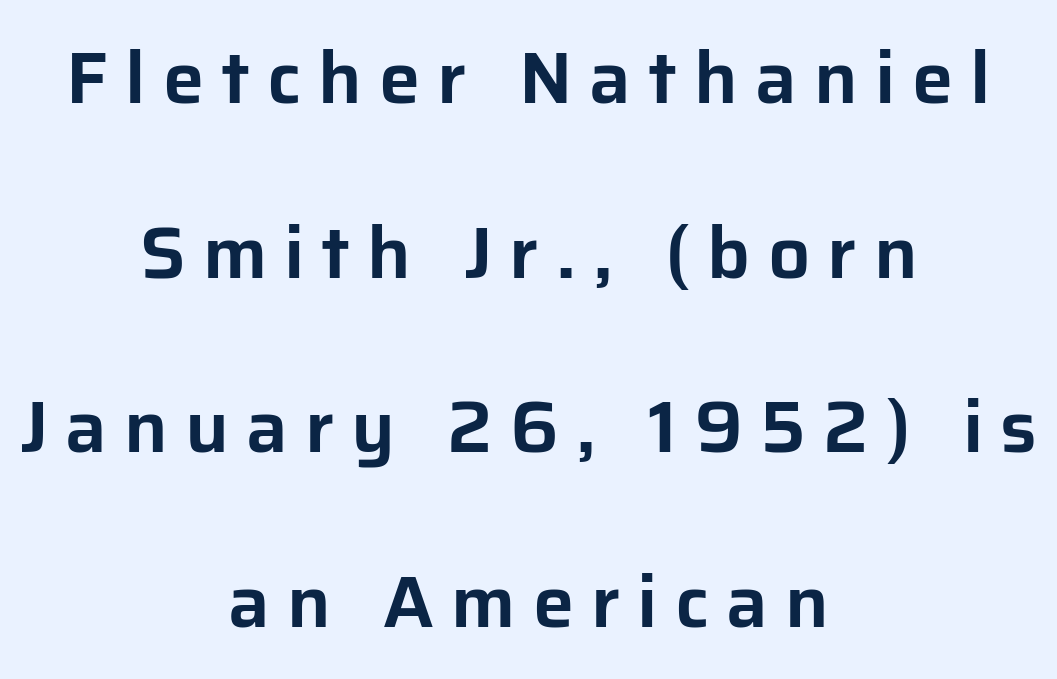
Q: Is the text italic (slanted)? A: No, it is upright.
Q: Is the typeface a serif or a sans-serif typeface? A: Sans-serif.
Q: Is the text underlined? A: No.
Q: How is the paragraph aligned? A: Centered.
Q: Is the spacing between letters normal or unusually wide? A: Unusually wide.
Q: Is the spacing between lines tight, normal or loose? A: Loose.
Q: Width (condensed, normal, or wide)? A: Normal.
Q: Stroke contrast? A: Low.
Q: x-height? A: Medium.
Q: Monospaced? A: No.
